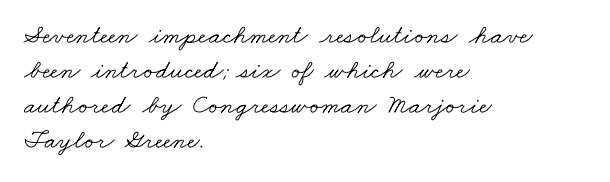
{"bold": "no", "underline": "no", "align": "left", "line_spacing": "normal", "line_spacing_ratio": 1.3, "letter_spacing": "normal", "letter_spacing_em": 0.0, "glyph_px": 27}
